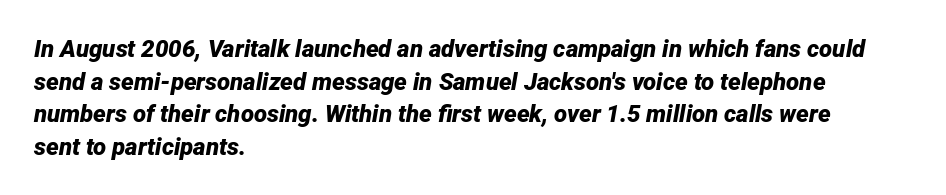
The rag falls on the right side of this text block. This rendering leaves character spacing at its baseline value. Style check: oblique. Heft: maximum for text — a bold. The glyphs are unaccompanied by any horizontal stroke below them.
